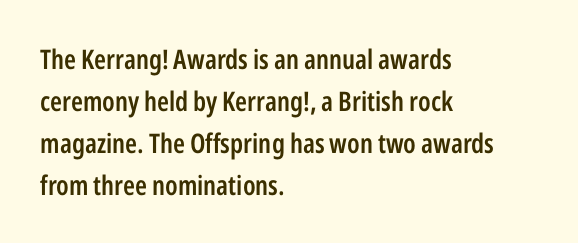
Q: Is the text bold? A: Semi-bold.
Q: Is the text italic (slanted)? A: No, it is upright.
Q: Is the text underlined? A: No.
Q: How is the paragraph aligned? A: Left-aligned.
Q: Is the spacing between letters normal or unusually wide? A: Normal.
Q: Is the spacing between lines tight, normal or loose? A: Normal.
